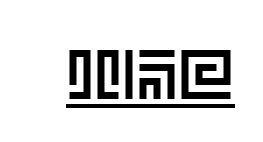
What decoration does the sample have? An underline. Characters follow at the spacing the type designer built in. Rendered with straight, roman letterforms.
